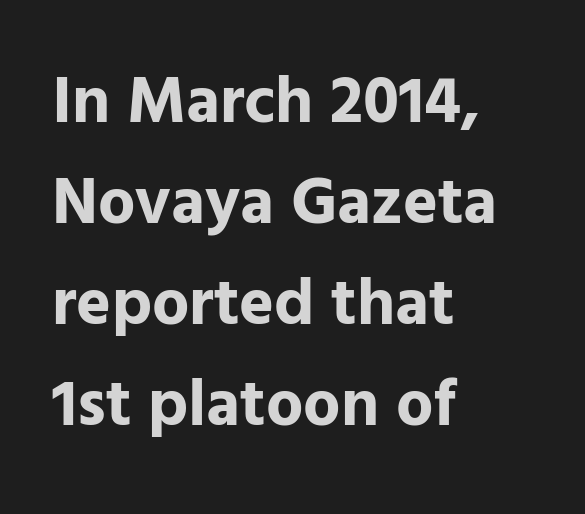
Q: Is the text bold? A: Yes.
Q: Is the text italic (slanted)? A: No, it is upright.
Q: Is the typeface a serif or a sans-serif typeface? A: Sans-serif.
Q: Is the text underlined? A: No.
Q: How is the paragraph aligned? A: Left-aligned.
Q: Is the spacing between letters normal or unusually wide? A: Normal.
Q: Is the spacing between lines tight, normal or loose? A: Normal.
Q: Width (condensed, normal, or wide)? A: Normal.
Q: Stroke contrast? A: Low.
Q: x-height? A: Medium.
Q: Monospaced? A: No.
